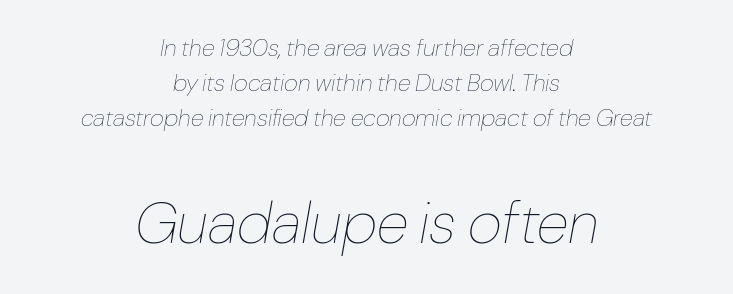
Q: Is the text bold? A: No.
Q: Is the text italic (slanted)? A: Yes, it leans right by about 10 degrees.
Q: Is the text underlined? A: No.
Q: How is the paragraph aligned? A: Centered.
Q: Is the spacing between letters normal or unusually wide? A: Normal.
Q: Is the spacing between lines tight, normal or loose? A: Normal.
Q: Which block of text is set in a larger size, the first (top) or the second (bottom)? A: The second (bottom) one.
Q: Width (condensed, normal, or wide)? A: Normal.
Q: Stroke contrast? A: Low.
Q: x-height? A: Medium.
Q: Monospaced? A: No.
